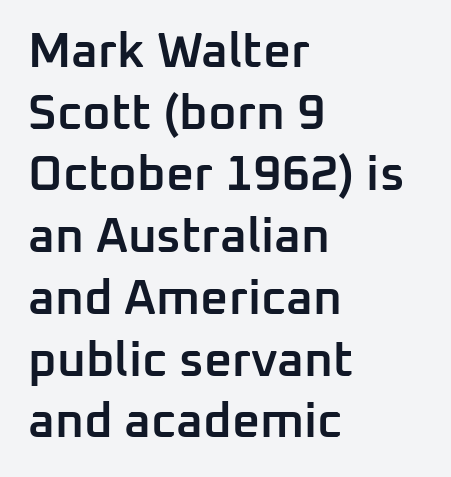
Posture: upright roman. This rendering uses left alignment, leaving the right contour irregular. The vertical gap from one line to the next is medium. Emphasis by weight is partial: semibold.
